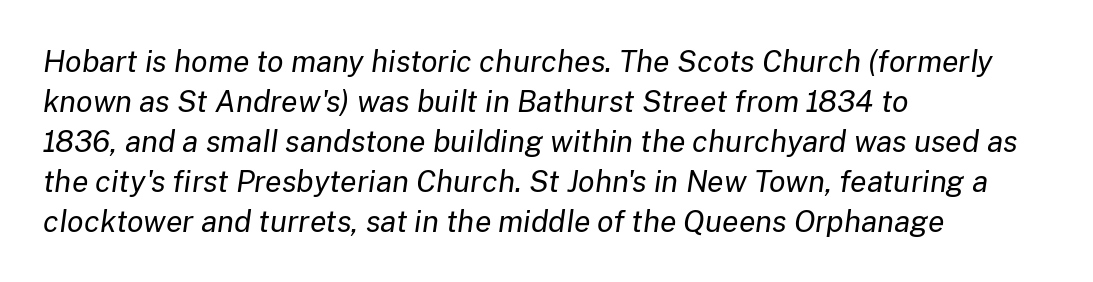
{"italic": "yes", "lean": "right", "slant_degrees": 8, "bold": "no", "weight": "regular", "width": "normal", "stroke_contrast": "low", "x_height": "medium", "monospaced": "no", "underline": "no", "align": "left", "line_spacing": "normal", "line_spacing_ratio": 1.33, "letter_spacing": "normal", "letter_spacing_em": 0.0, "glyph_px": 30}
